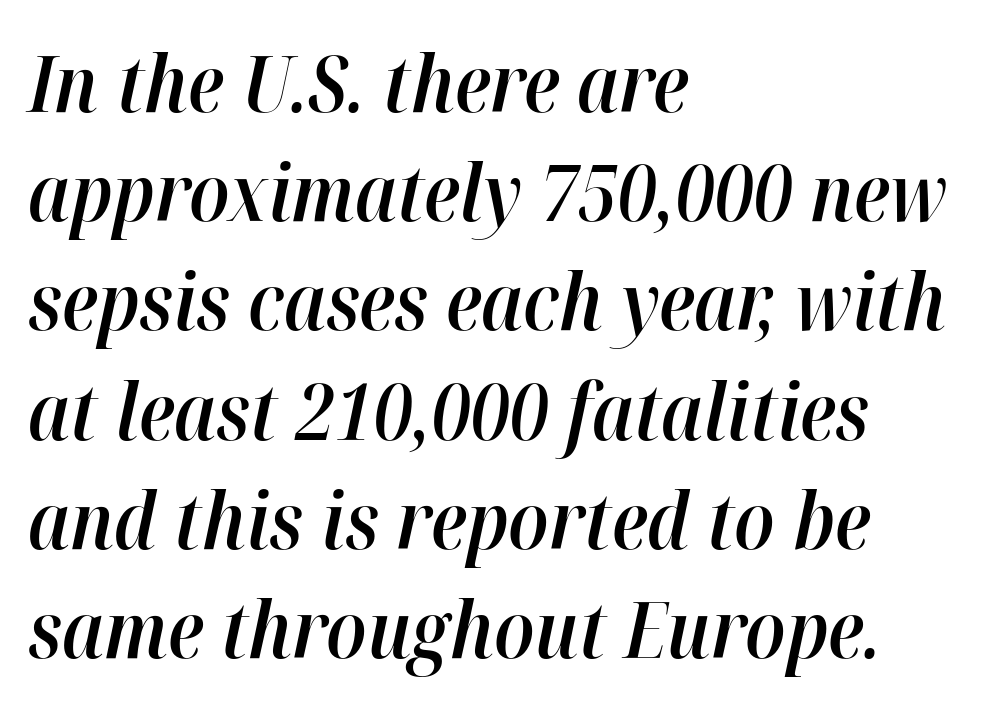
{"italic": "yes", "lean": "right", "slant_degrees": 12, "bold": "semi", "weight": "semibold", "width": "normal", "stroke_contrast": "high", "x_height": "medium", "monospaced": "no", "underline": "no", "align": "left", "line_spacing": "normal", "line_spacing_ratio": 1.4, "letter_spacing": "normal", "letter_spacing_em": 0.0, "glyph_px": 78}
